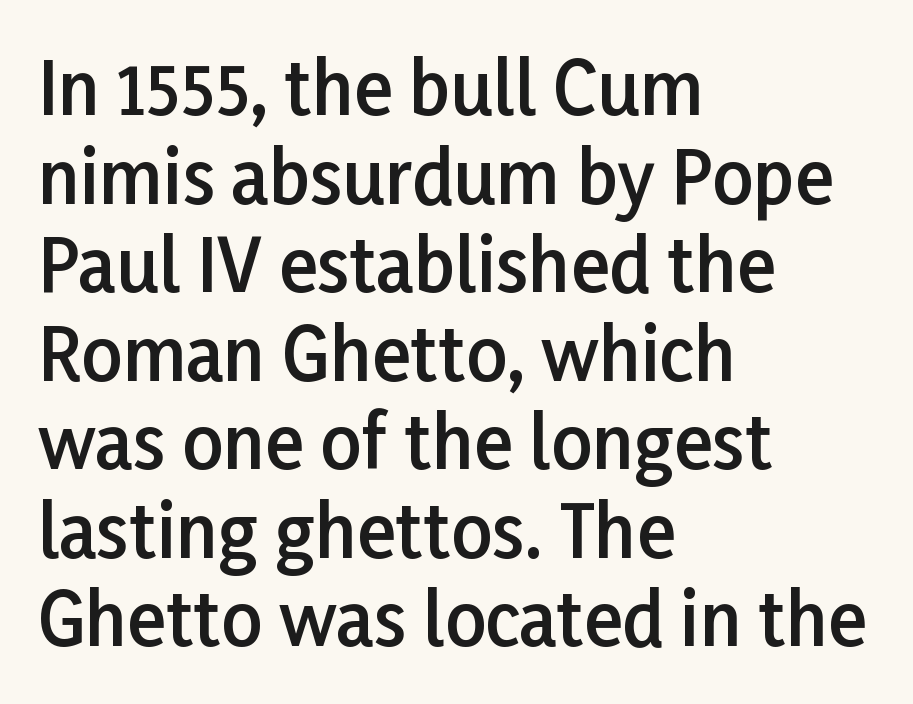
Regarding serifs, this sample does without them. The passage shown has conventional tracking throughout. You could not count columns in this text — the font is proportionally spaced. The rendering uses a semibold face; strokes are thickened but not to full bold.
